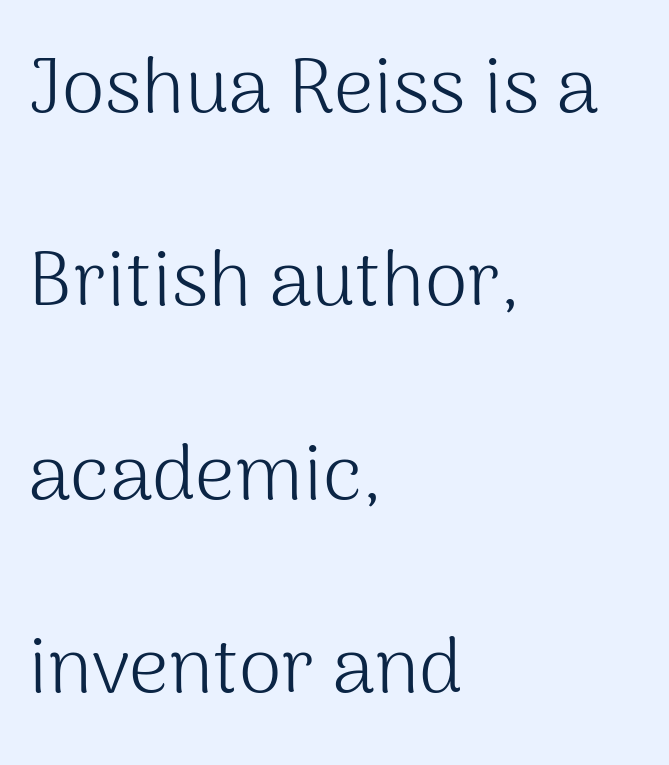
The image shows 78 px light sans-serif type, upright; set left-aligned, loose line spacing (2.48x), normal letter spacing, not underlined; medium stroke contrast and a medium x-height.
